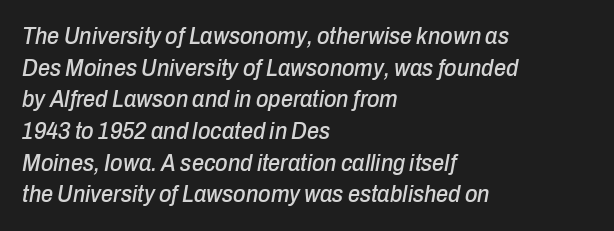
A normal amount of white space separates one row of letters from the next. Line starts are locked; line ends wander. Emphasis-style slanted type is in use. The strip under each line holds only bare page. Between one letter and the next there's only the usual sliver of space.
